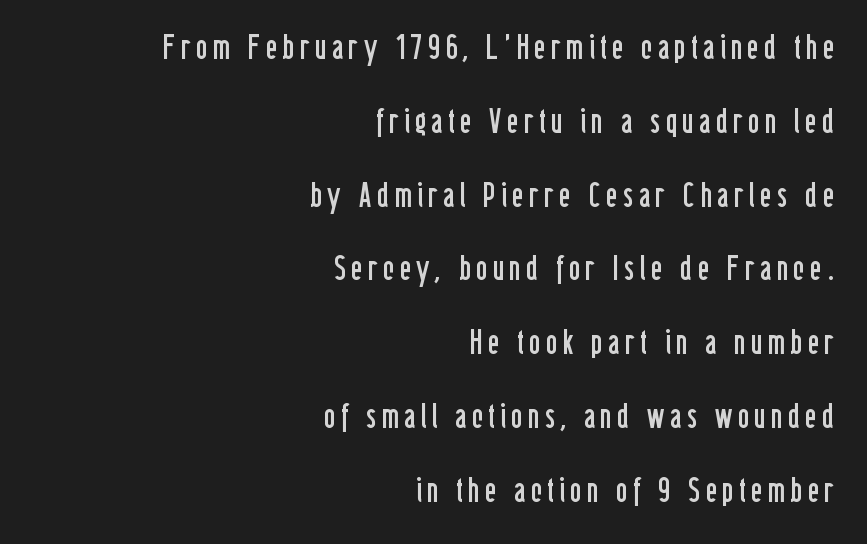
The image shows 34 px regular-weight, condensed sans-serif type, upright; set right-aligned, loose line spacing (2.17x), not underlined; low stroke contrast and a medium x-height.
